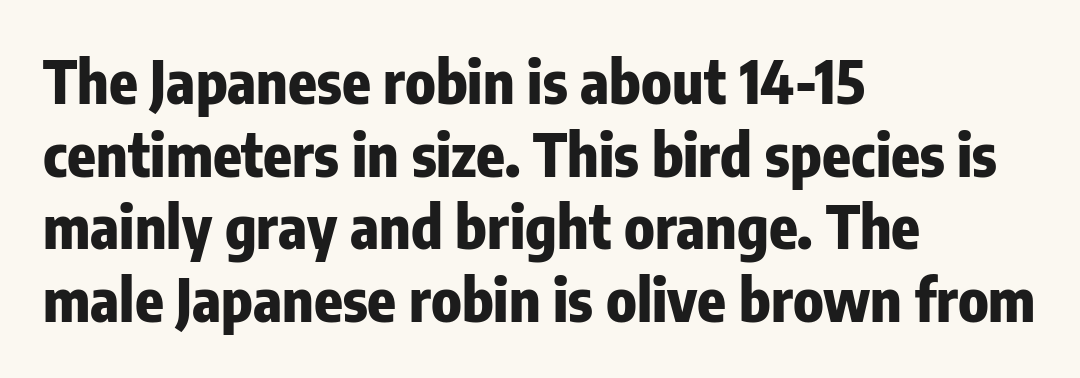
Q: Is the text bold? A: Yes.
Q: Is the text italic (slanted)? A: No, it is upright.
Q: Is the typeface a serif or a sans-serif typeface? A: Sans-serif.
Q: Is the text underlined? A: No.
Q: How is the paragraph aligned? A: Left-aligned.
Q: Is the spacing between letters normal or unusually wide? A: Normal.
Q: Width (condensed, normal, or wide)? A: Condensed.
Q: Stroke contrast? A: Low.
Q: x-height? A: Medium.
Q: Monospaced? A: No.
